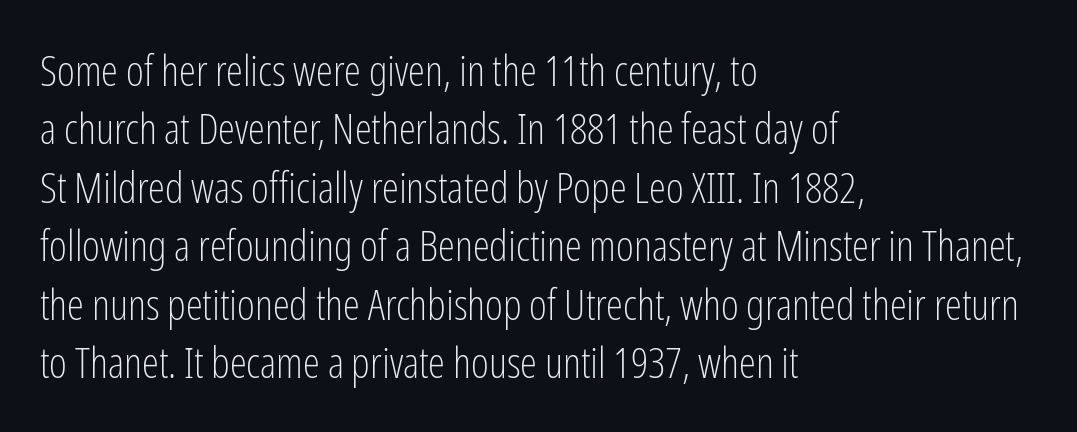
In CSS terms this would be text-align: left. A typesetter would call this zero additional tracking. The axis of the letterforms is exactly vertical. The typeface chosen for these lines omits serifs.
